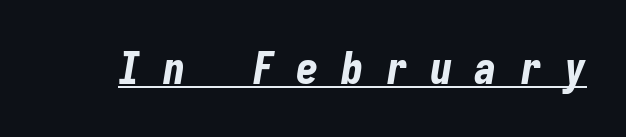
The image shows 45 px bold, condensed type, italic (leaning right), monospaced; set unusually wide letter spacing (+0.49 em), underlined; low stroke contrast and a medium x-height.
